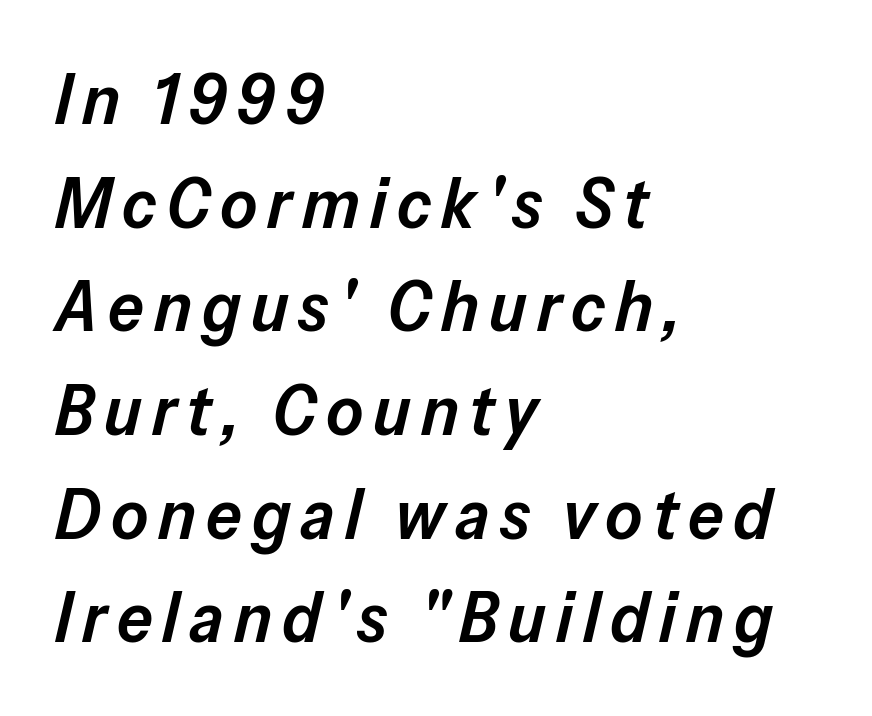
{"italic": "yes", "lean": "right", "slant_degrees": 13, "bold": "semi", "weight": "semibold", "width": "normal", "stroke_contrast": "low", "x_height": "medium", "monospaced": "no", "underline": "no", "align": "left", "line_spacing": "normal", "line_spacing_ratio": 1.46, "glyph_px": 71}
